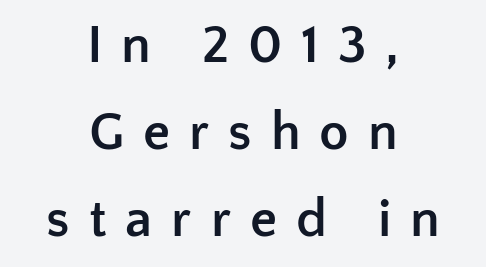
{"serif": "no", "italic": "no", "bold": "yes", "weight": "semibold", "width": "normal", "stroke_contrast": "low", "x_height": "medium", "monospaced": "no", "underline": "no", "align": "center", "line_spacing": "normal", "line_spacing_ratio": 1.61, "letter_spacing": "wide", "letter_spacing_em": 0.35, "glyph_px": 54}
